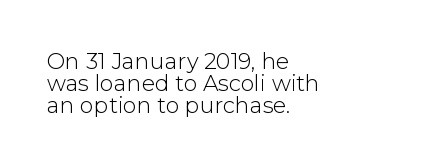
The image shows 22 px text type, upright; set left-aligned, tight line spacing (1.01x), normal letter spacing, not underlined.
